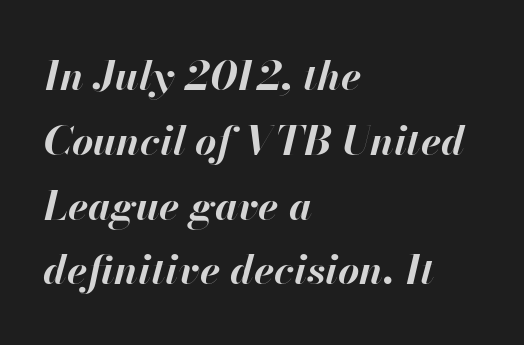
The image shows 41 px bold type, italic (leaning right); set left-aligned, normal line spacing (1.58x), normal letter spacing, not underlined; high stroke contrast and a small x-height.
